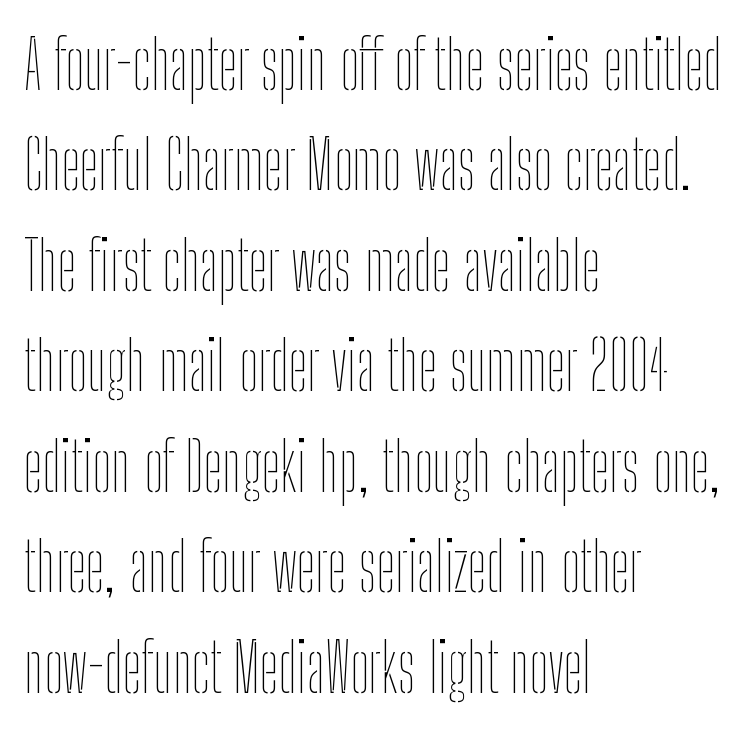
{"italic": "no", "bold": "no", "weight": "thin", "width": "condensed", "stroke_contrast": "low", "x_height": "medium", "monospaced": "no", "underline": "no", "align": "left", "line_spacing": "normal", "line_spacing_ratio": 1.5, "letter_spacing": "normal", "letter_spacing_em": 0.0, "glyph_px": 67}
